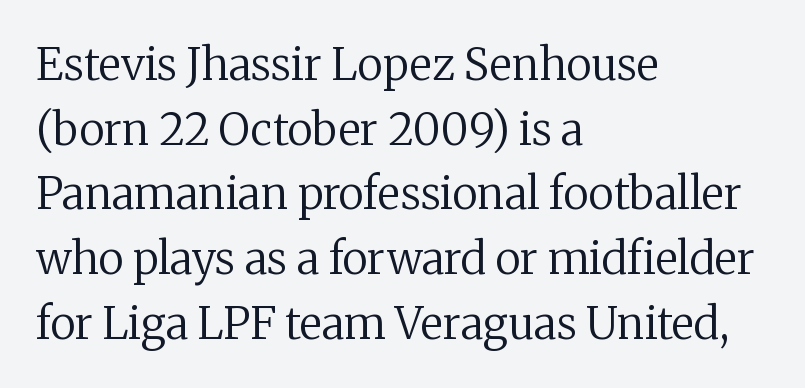
This sample keeps an unexceptional amount of space between lines. These lines are rendered in a variable-pitch font. Students, note that the glyphs here touch the page at normal intervals. Letters rest on an invisible, unmarked baseline. Note: serifs present on the glyphs. Heaviness? Minimal to ordinary, like unemphasized prose.
